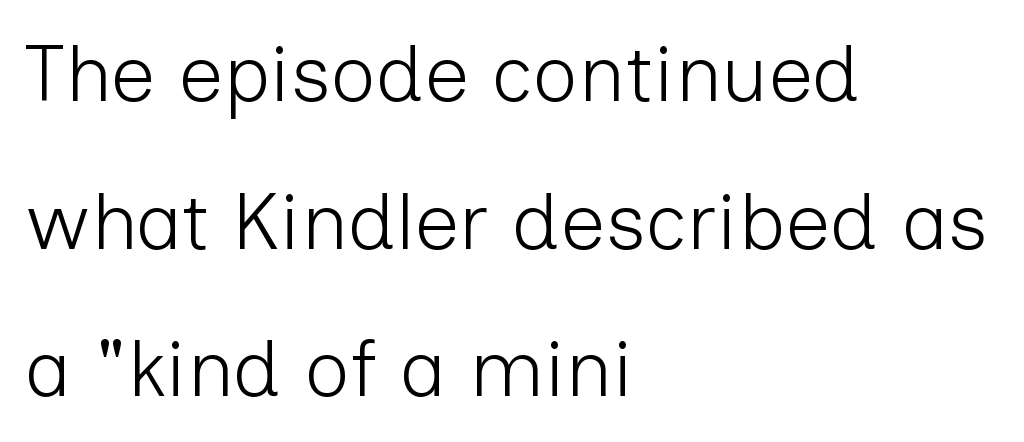
{"serif": "no", "italic": "no", "bold": "no", "weight": "light", "width": "normal", "stroke_contrast": "low", "x_height": "medium", "monospaced": "no", "underline": "no", "align": "left", "line_spacing_ratio": 1.87, "letter_spacing": "normal", "letter_spacing_em": 0.0, "glyph_px": 79}
